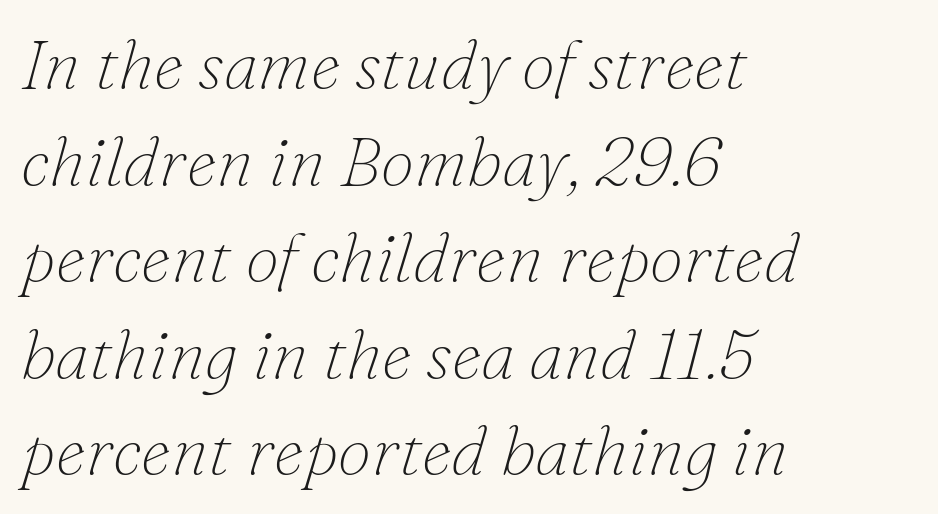
The image shows 68 px thin serif type, italic (leaning right); set left-aligned, normal line spacing (1.42x), normal letter spacing, not underlined; low stroke contrast and a small x-height.
